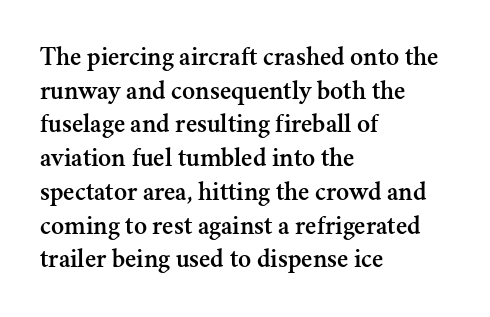
The image shows 27 px text type, upright; set left-aligned, normal line spacing (1.25x), normal letter spacing, not underlined.
